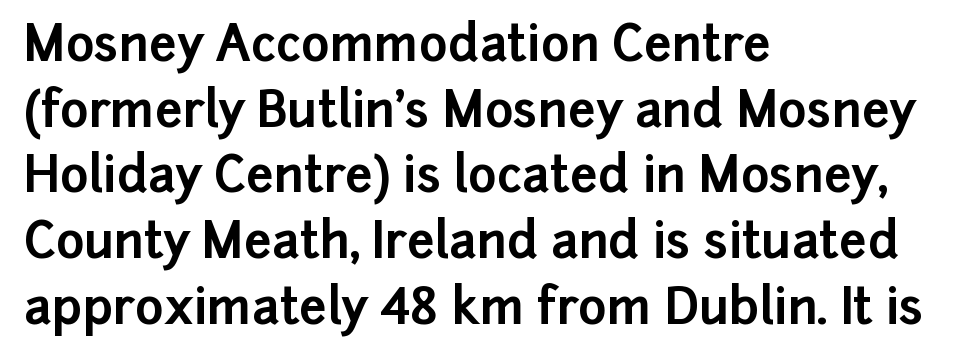
Line beginnings align vertically; line endings do not. Descenders hang freely into open space. I'd describe the lettering as bold — thick and assertive. A typesetter would call this proportional, since set widths differ per character.
